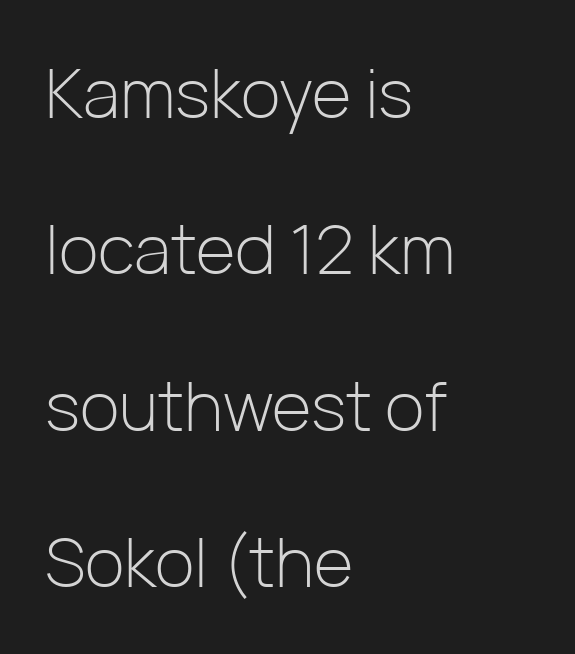
Type without underlining. No feet cap the strokes, marking this as sans-serif type. Successive baselines arrive slowly, with a big drop between each. The weight tops out at a normal text grade.
